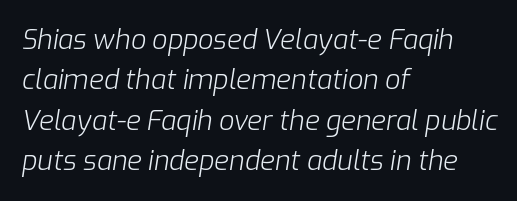
Q: Is the text bold? A: No.
Q: Is the text italic (slanted)? A: Yes, it leans right by about 9 degrees.
Q: Is the text underlined? A: No.
Q: How is the paragraph aligned? A: Left-aligned.
Q: Is the spacing between letters normal or unusually wide? A: Normal.
Q: Is the spacing between lines tight, normal or loose? A: Normal.
